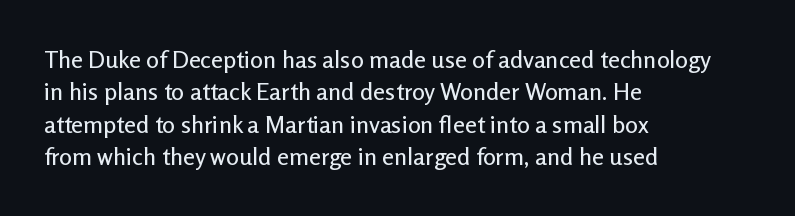
The image shows 24 px text type, upright; set left-aligned, normal line spacing (1.35x), normal letter spacing, not underlined.
